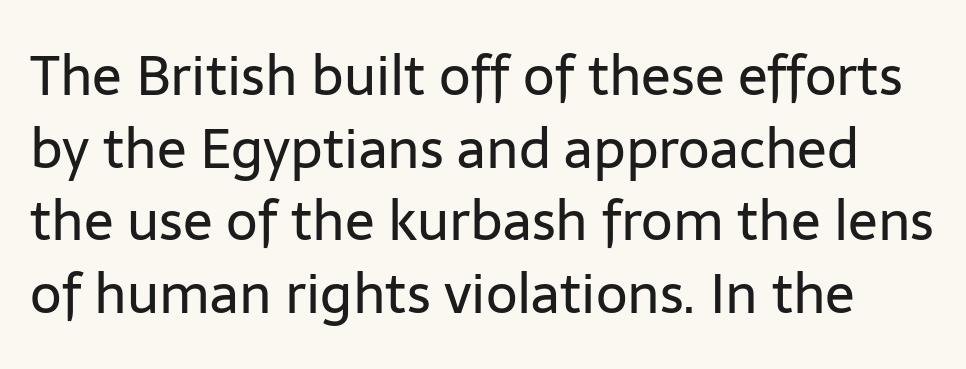
{"serif": "no", "italic": "no", "bold": "no", "weight": "regular", "width": "normal", "stroke_contrast": "low", "x_height": "medium", "monospaced": "no", "underline": "no", "line_spacing": "normal", "line_spacing_ratio": 1.32, "letter_spacing": "normal", "letter_spacing_em": 0.0, "glyph_px": 55}
